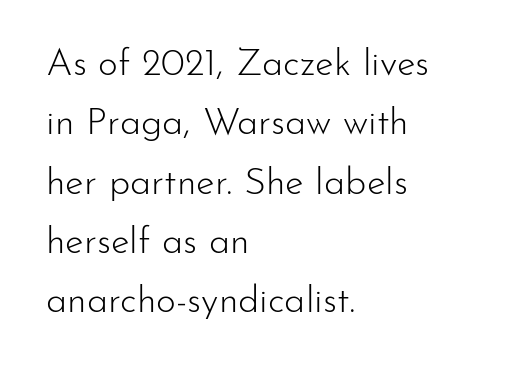
The image shows 38 px light sans-serif type, upright; set left-aligned, normal line spacing (1.56x), normal letter spacing, not underlined; low stroke contrast and a small x-height.
